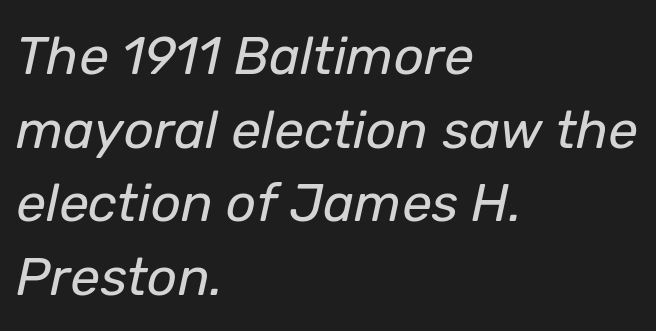
Nothing heavy about these letters — not bold at all. No extra tracking has been applied to these lines. The rag falls on the right side of this text block. Posture: slanted. The area under the type is left untouched. Character widths vary here, with narrow letters taking less room than wide ones.
